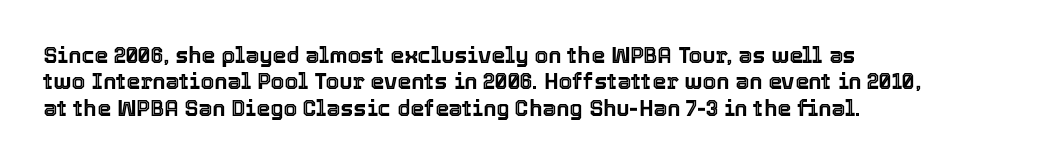
Q: Is the text italic (slanted)? A: No, it is upright.
Q: Is the text underlined? A: No.
Q: How is the paragraph aligned? A: Left-aligned.
Q: Is the spacing between letters normal or unusually wide? A: Normal.
